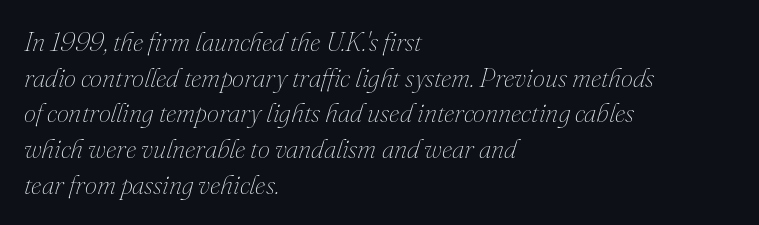
Check the space under the baseline: it is left empty. If you drew a ruler down the left edge, every line would touch it. Each word holds together tightly as a unit, with standard inter-letter gaps. Normally led — the rows are evenly, conventionally spaced. Weight class: somewhere from thin through regular.
